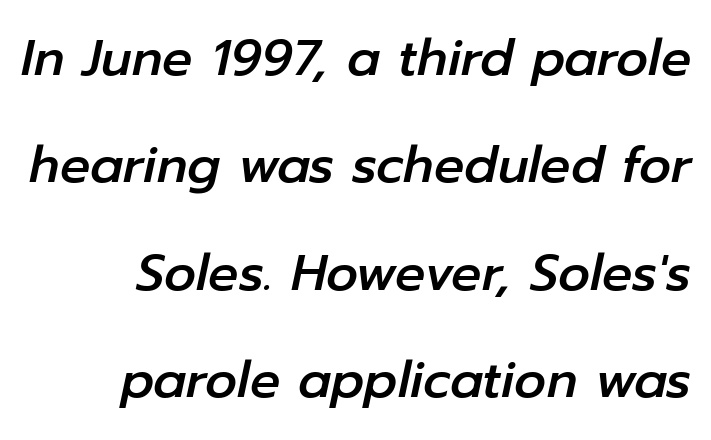
{"italic": "yes", "lean": "right", "slant_degrees": 12, "width": "normal", "stroke_contrast": "low", "x_height": "medium", "monospaced": "no", "underline": "no", "line_spacing": "loose", "line_spacing_ratio": 2.15, "letter_spacing": "normal", "letter_spacing_em": 0.0, "glyph_px": 50}
